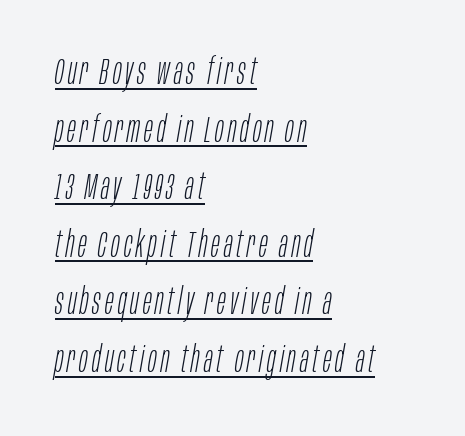
The image shows 36 px light, condensed type, italic (leaning right); set left-aligned, normal line spacing (1.6x), underlined; low stroke contrast and a large x-height.
